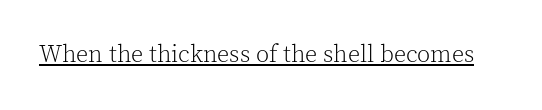
{"italic": "no", "bold": "no", "underline": "yes", "letter_spacing": "normal", "letter_spacing_em": 0.0, "glyph_px": 24}
